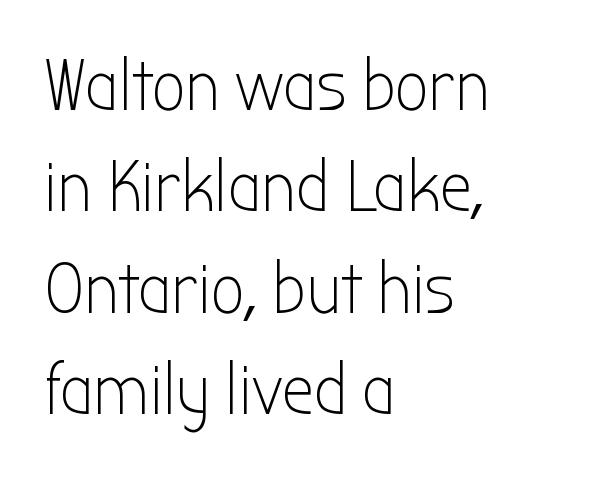
{"serif": "no", "italic": "no", "bold": "no", "weight": "light", "width": "condensed", "stroke_contrast": "low", "x_height": "medium", "monospaced": "no", "underline": "no", "align": "left", "line_spacing": "normal", "line_spacing_ratio": 1.39, "letter_spacing": "normal", "letter_spacing_em": 0.0, "glyph_px": 73}
